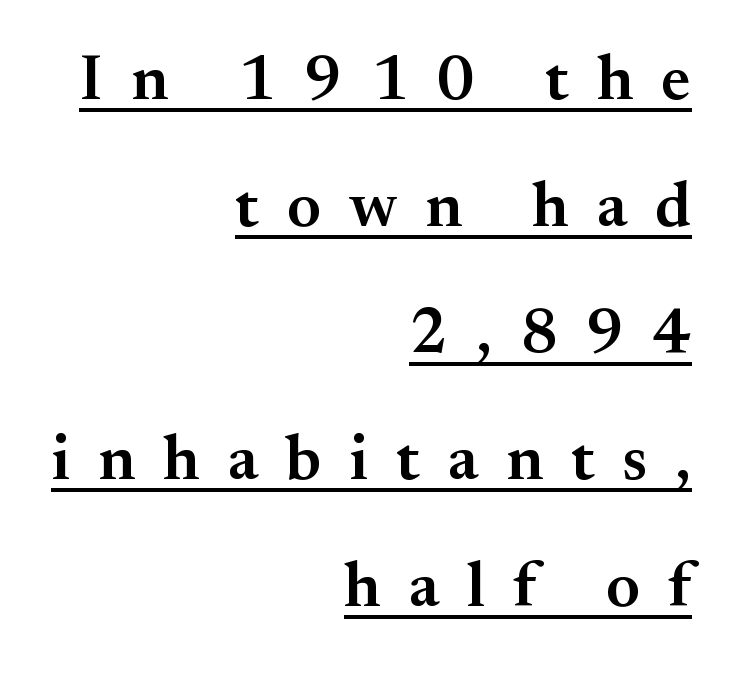
Character widths vary here, with narrow letters taking less room than wide ones. In terms of weight, the rendering is demibold, just under bold. Notice the wide empty band between every row — that's loose leading. Typographically, this falls in the serif category.
